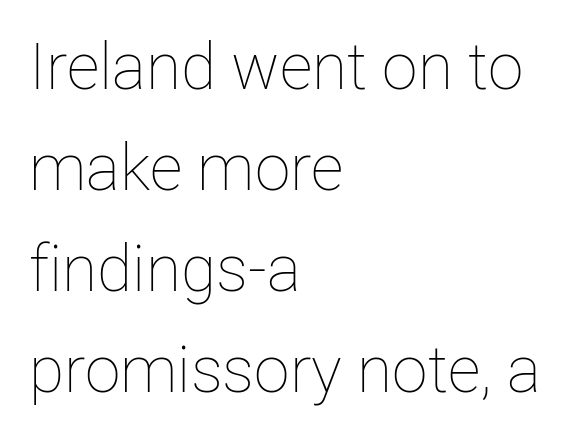
Q: Is the text bold? A: No.
Q: Is the text italic (slanted)? A: No, it is upright.
Q: Is the text underlined? A: No.
Q: How is the paragraph aligned? A: Left-aligned.
Q: Is the spacing between letters normal or unusually wide? A: Normal.
Q: Is the spacing between lines tight, normal or loose? A: Normal.
Q: Width (condensed, normal, or wide)? A: Normal.
Q: Stroke contrast? A: Low.
Q: x-height? A: Medium.
Q: Monospaced? A: No.
